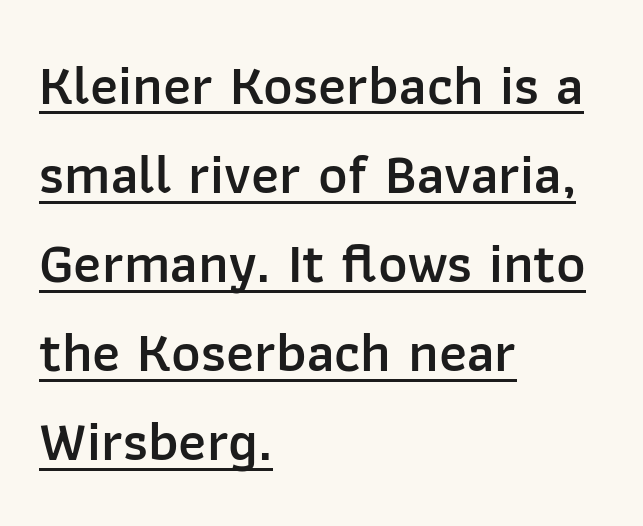
This sample has the flowing, uneven cadence of proportional lettering. The letters stand straight up with perfectly vertical stems. The rows are spaced the way most documents space them. In CSS terms this would be text-align: left. The font family rendered here belongs to the sans-serif group. Glyph-to-glyph distance matches everyday printed text.
